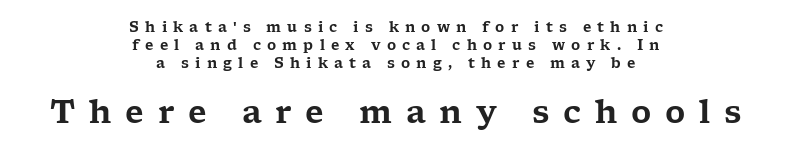
The image shows 31 px wide serif type, upright; set centered, normal line spacing (1.27x), unusually wide letter spacing (+0.44 em), not underlined; the second (bottom) block is 2.21x larger; low stroke contrast and a medium x-height.
